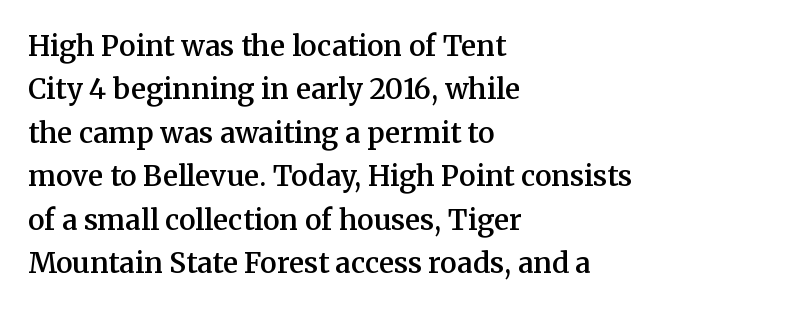
Q: Is the text bold? A: Semi-bold.
Q: Is the text italic (slanted)? A: No, it is upright.
Q: Is the typeface a serif or a sans-serif typeface? A: Serif.
Q: Is the text underlined? A: No.
Q: How is the paragraph aligned? A: Left-aligned.
Q: Is the spacing between letters normal or unusually wide? A: Normal.
Q: Is the spacing between lines tight, normal or loose? A: Normal.
Q: Width (condensed, normal, or wide)? A: Normal.
Q: Stroke contrast? A: Medium.
Q: x-height? A: Medium.
Q: Monospaced? A: No.
